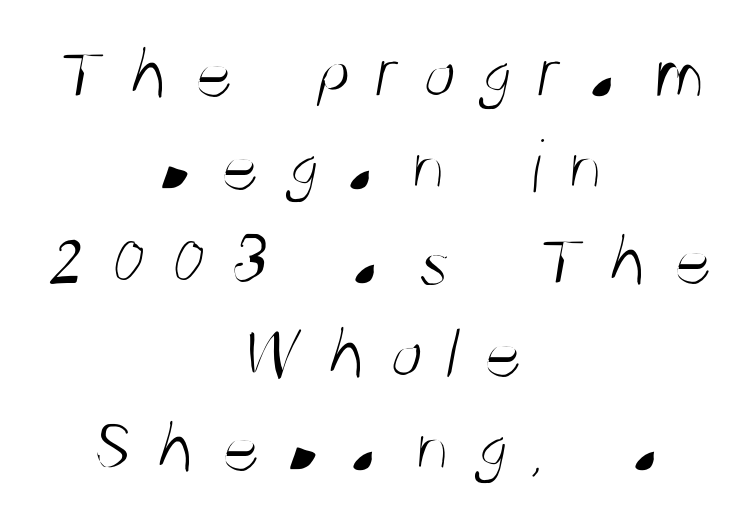
Q: Is the text bold? A: No.
Q: Is the typeface a serif or a sans-serif typeface? A: Sans-serif.
Q: Is the text underlined? A: No.
Q: How is the paragraph aligned? A: Centered.
Q: Is the spacing between letters normal or unusually wide? A: Unusually wide.
Q: Width (condensed, normal, or wide)? A: Condensed.
Q: Stroke contrast? A: Medium.
Q: x-height? A: Large.
Q: Monospaced? A: No.
